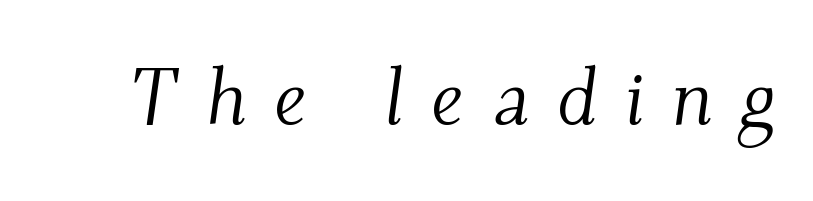
The image shows 79 px light serif type, italic (leaning right); set unusually wide letter spacing (+0.35 em), not underlined; medium stroke contrast and a small x-height.
